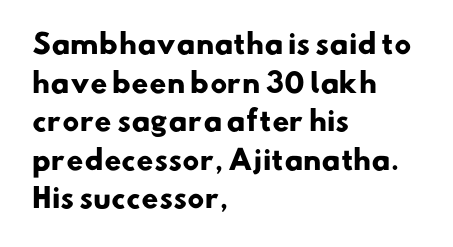
The image shows 27 px bold type; set left-aligned, normal line spacing (1.43x), normal letter spacing, not underlined.
